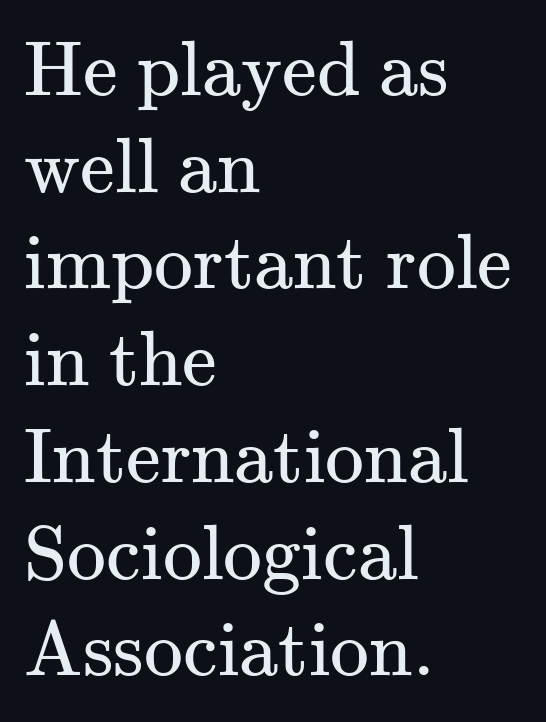
Q: Is the text bold? A: No.
Q: Is the text italic (slanted)? A: No, it is upright.
Q: Is the typeface a serif or a sans-serif typeface? A: Serif.
Q: Is the text underlined? A: No.
Q: How is the paragraph aligned? A: Left-aligned.
Q: Is the spacing between letters normal or unusually wide? A: Normal.
Q: Width (condensed, normal, or wide)? A: Normal.
Q: Stroke contrast? A: Medium.
Q: x-height? A: Small.
Q: Monospaced? A: No.
